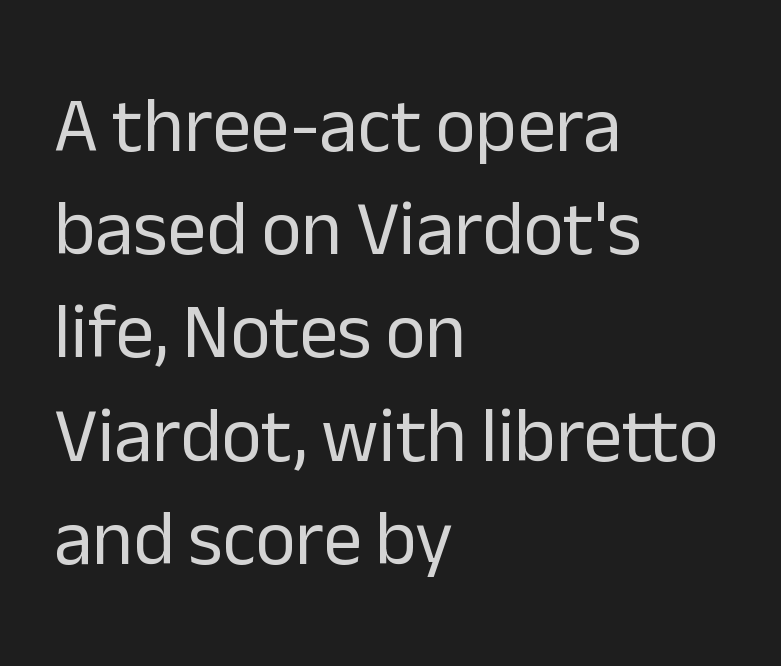
The image shows 77 px regular-weight sans-serif type, upright; set left-aligned, normal line spacing (1.34x), normal letter spacing, not underlined; low stroke contrast and a medium x-height.
